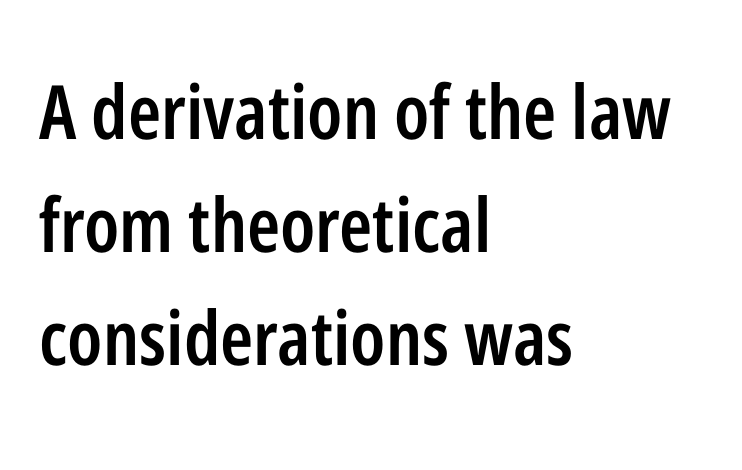
Q: Is the text bold? A: Semi-bold.
Q: Is the text italic (slanted)? A: No, it is upright.
Q: Is the typeface a serif or a sans-serif typeface? A: Sans-serif.
Q: Is the text underlined? A: No.
Q: How is the paragraph aligned? A: Left-aligned.
Q: Is the spacing between letters normal or unusually wide? A: Normal.
Q: Is the spacing between lines tight, normal or loose? A: Normal.
Q: Width (condensed, normal, or wide)? A: Condensed.
Q: Stroke contrast? A: Low.
Q: x-height? A: Medium.
Q: Monospaced? A: No.
